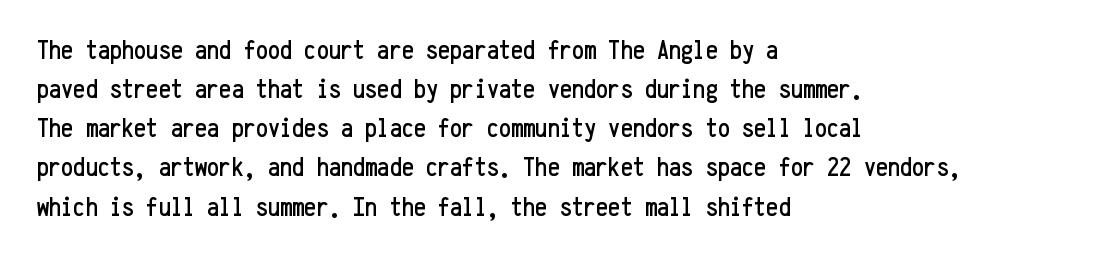
The image shows 27 px text type, upright; set left-aligned, normal line spacing (1.45x), normal letter spacing, not underlined.
